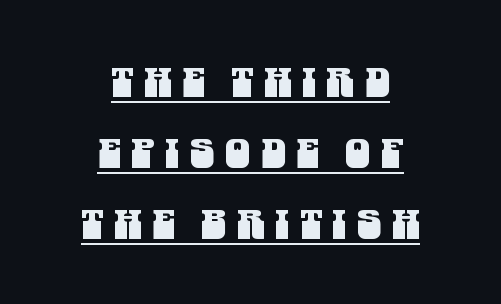
Does the copy run flush right? No — it is centered line by line. Character widths vary here, with narrow letters taking less room than wide ones. What stands out about the letter spacing? Its width — letters are far apart. The words here are underlined. A sans-serif font was chosen for this passage.
